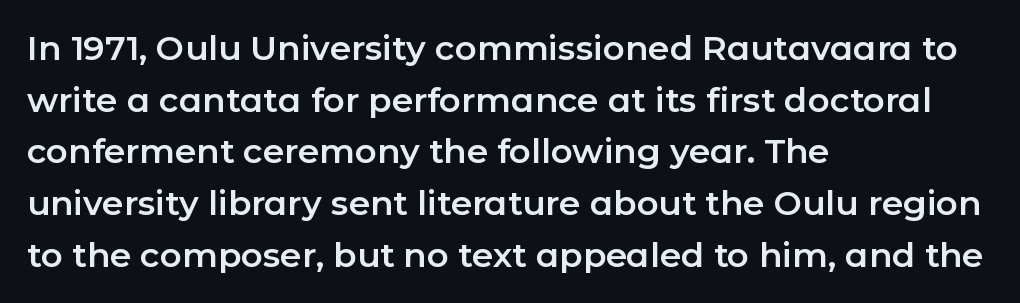
Note the varied advance widths — an 'i' is clearly narrower than an 'm'. The words here are not underlined. Students, note that the glyphs here touch the page at normal intervals. Classification — sans serif. The ragged edge is on the right, which tells us the setting is flush left.
